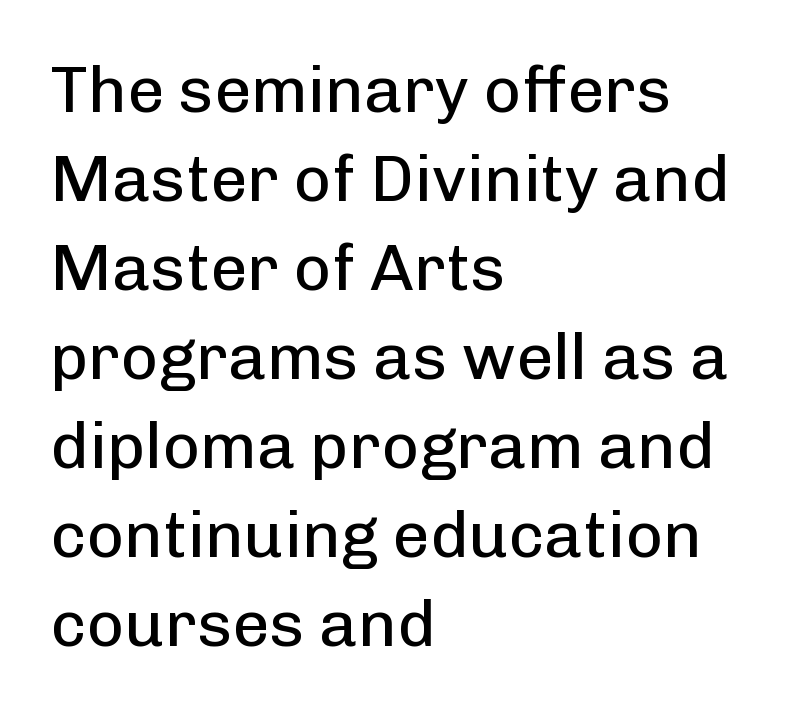
Q: Is the text bold? A: No.
Q: Is the text italic (slanted)? A: No, it is upright.
Q: Is the typeface a serif or a sans-serif typeface? A: Sans-serif.
Q: Is the text underlined? A: No.
Q: How is the paragraph aligned? A: Left-aligned.
Q: Is the spacing between letters normal or unusually wide? A: Normal.
Q: Is the spacing between lines tight, normal or loose? A: Normal.
Q: Width (condensed, normal, or wide)? A: Normal.
Q: Stroke contrast? A: Low.
Q: x-height? A: Medium.
Q: Monospaced? A: No.
